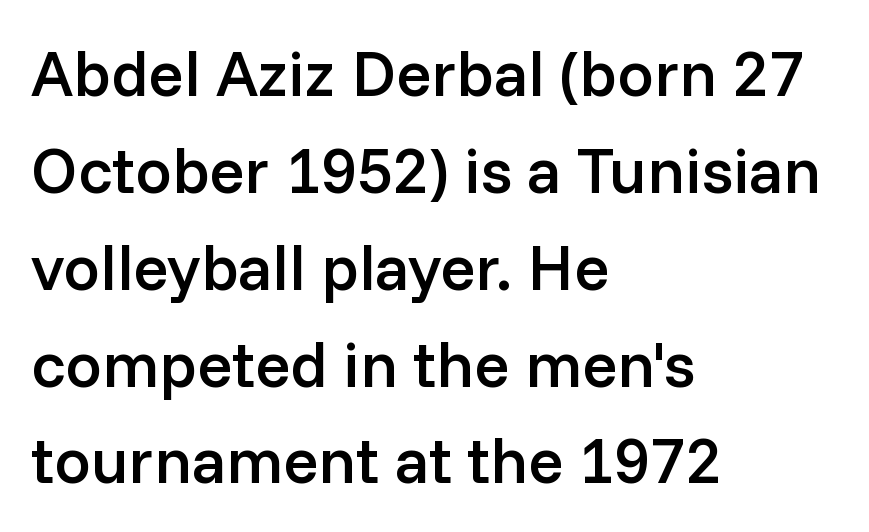
Q: Is the text bold? A: Semi-bold.
Q: Is the text italic (slanted)? A: No, it is upright.
Q: Is the typeface a serif or a sans-serif typeface? A: Sans-serif.
Q: Is the text underlined? A: No.
Q: How is the paragraph aligned? A: Left-aligned.
Q: Is the spacing between letters normal or unusually wide? A: Normal.
Q: Is the spacing between lines tight, normal or loose? A: Normal.
Q: Width (condensed, normal, or wide)? A: Normal.
Q: Stroke contrast? A: Low.
Q: x-height? A: Medium.
Q: Monospaced? A: No.
